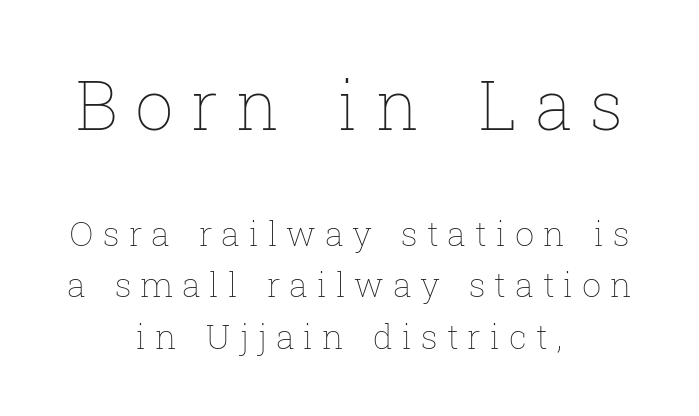
Think standard paragraph weight, or any step lighter than that. This layout puts the oversized block above and the modest block below. Horizontal bands of white between lines are of average thickness. Check the space under the baseline: it is left empty. Each letter keeps its own natural width here, so spacing adapts to shape. Short note: letters widely spaced.
